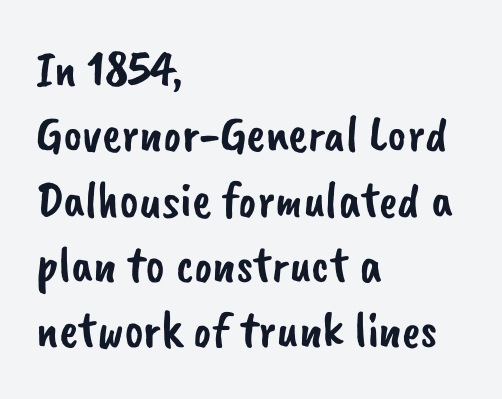
The image shows 51 px sans-serif type; set left-aligned, normal line spacing (1.28x), normal letter spacing, not underlined; low stroke contrast and a small x-height.
